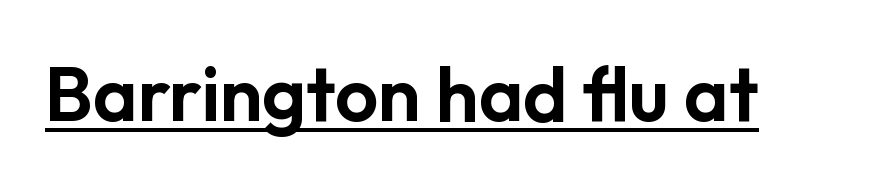
{"serif": "no", "italic": "no", "width": "normal", "stroke_contrast": "low", "x_height": "medium", "monospaced": "no", "underline": "yes", "letter_spacing": "normal", "letter_spacing_em": 0.0, "glyph_px": 76}
